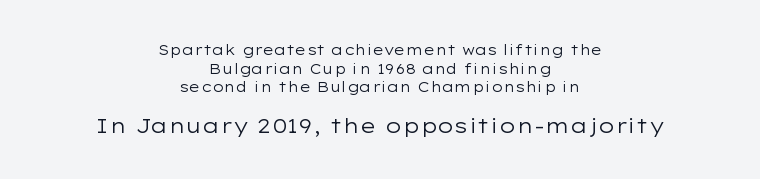
Posture: upright roman. Stem width sits at or under what a default text font uses. The type is set solid horizontally, with unmodified tracking. Underline: absent. If you measured baseline to baseline, you'd find a middling distance. Type size steps up from the first block to the second.
